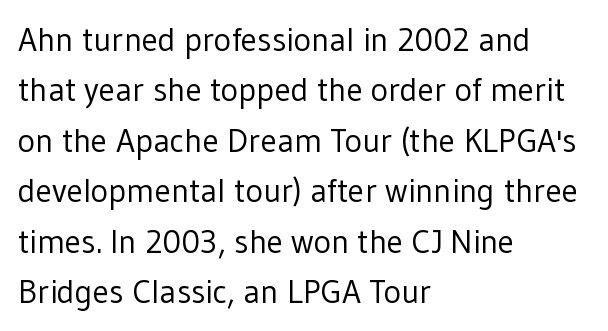
{"serif": "no", "italic": "no", "bold": "no", "weight": "regular", "width": "normal", "stroke_contrast": "low", "x_height": "medium", "monospaced": "no", "underline": "no", "align": "left", "line_spacing": "normal", "line_spacing_ratio": 1.53, "letter_spacing": "normal", "letter_spacing_em": 0.0, "glyph_px": 33}
